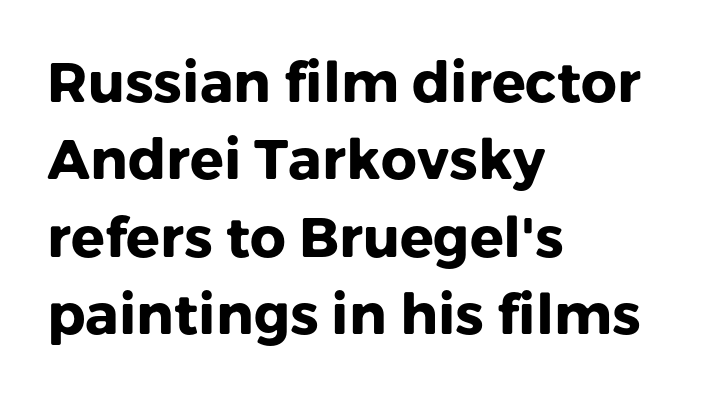
{"serif": "no", "italic": "no", "bold": "yes", "weight": "heavy", "width": "normal", "stroke_contrast": "low", "x_height": "medium", "monospaced": "no", "underline": "no", "align": "left", "line_spacing": "normal", "line_spacing_ratio": 1.38, "letter_spacing": "normal", "letter_spacing_em": 0.0, "glyph_px": 56}
